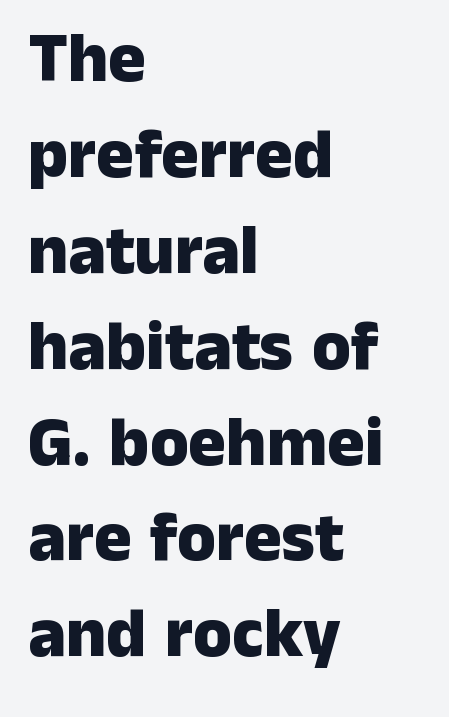
The passage shown is typeset with a sans-serif family. The paragraph has a hard left edge and a soft right edge. Its strokes are broad and dark, the hallmark of bold type. The strip under each line holds only bare page.
